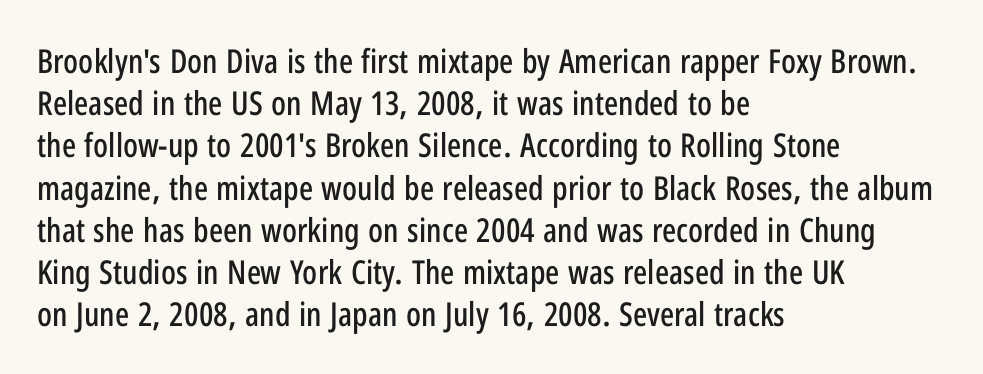
Ordinary non-slanted type is in use. A typesetter would call this proportional, since set widths differ per character. A typesetter would label this face a sans. This sample keeps an unexceptional amount of space between lines. The glyphs are unaccompanied by any horizontal stroke below them.
